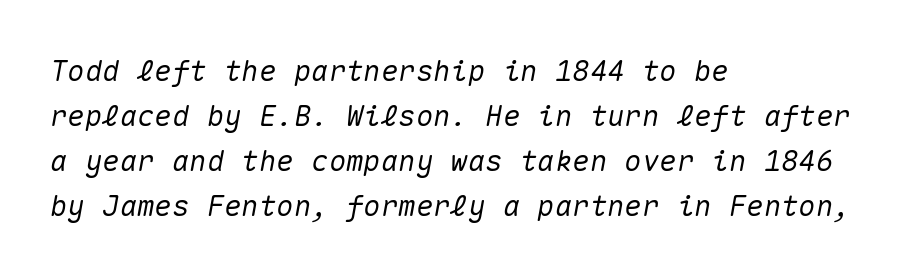
{"italic": "yes", "lean": "right", "slant_degrees": 10, "width": "normal", "stroke_contrast": "medium", "x_height": "medium", "monospaced": "yes", "underline": "no", "align": "left", "line_spacing": "normal", "line_spacing_ratio": 1.55, "letter_spacing": "normal", "letter_spacing_em": 0.0, "glyph_px": 29}
